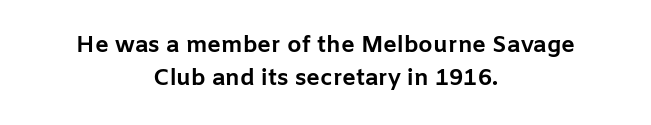
{"italic": "no", "bold": "yes", "underline": "no", "align": "center", "line_spacing": "normal", "line_spacing_ratio": 1.43, "letter_spacing": "normal", "letter_spacing_em": 0.0, "glyph_px": 23}
